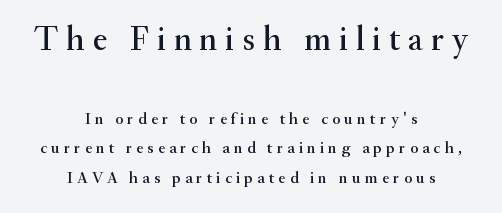
The image shows 34 px serif type, upright; set centered, line spacing 1.75x, unusually wide letter spacing (+0.24 em), not underlined; the first (top) block is 2.0x larger; medium stroke contrast and a small x-height.
